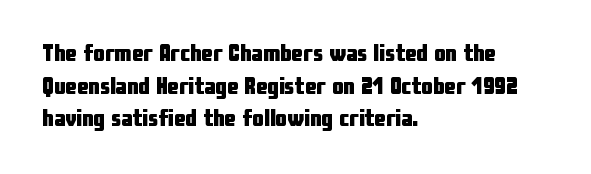
{"italic": "no", "bold": "yes", "underline": "no", "align": "left", "line_spacing": "normal", "line_spacing_ratio": 1.42, "letter_spacing": "normal", "letter_spacing_em": 0.0, "glyph_px": 23}
